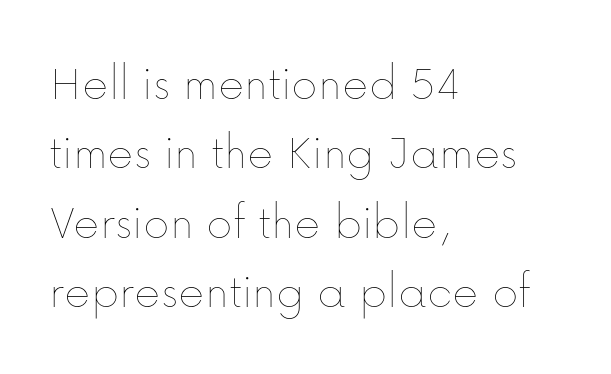
{"italic": "no", "bold": "no", "weight": "thin", "width": "normal", "stroke_contrast": "low", "x_height": "medium", "monospaced": "no", "underline": "no", "align": "left", "line_spacing": "normal", "line_spacing_ratio": 1.39, "letter_spacing": "normal", "letter_spacing_em": 0.0, "glyph_px": 50}
